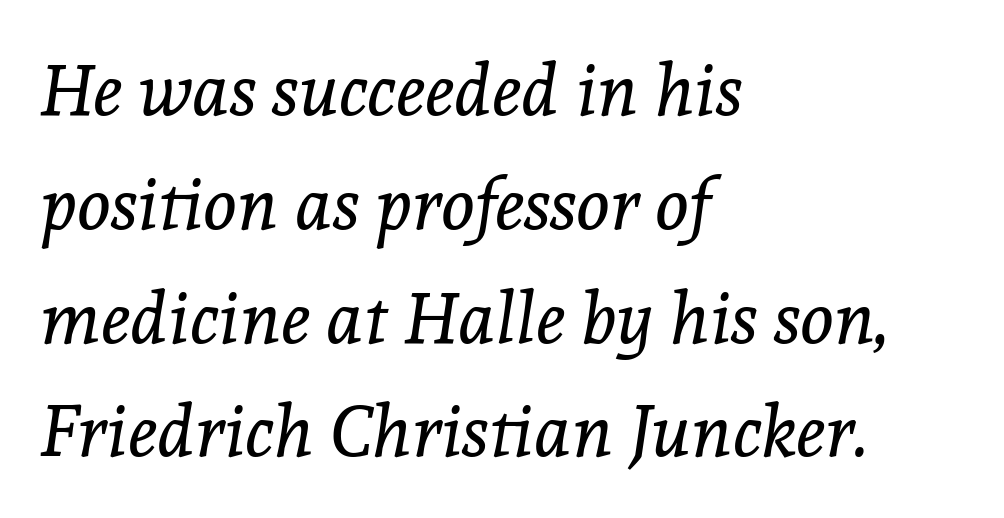
The image shows 72 px regular-weight serif type, italic (leaning right); set left-aligned, normal line spacing (1.58x), normal letter spacing, not underlined; a medium x-height.
